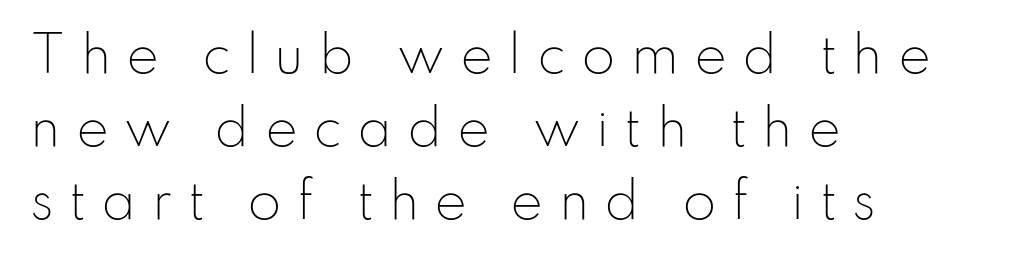
The image shows 49 px light sans-serif type, upright; set left-aligned, normal line spacing (1.49x), unusually wide letter spacing (+0.31 em), not underlined; low stroke contrast and a small x-height.
